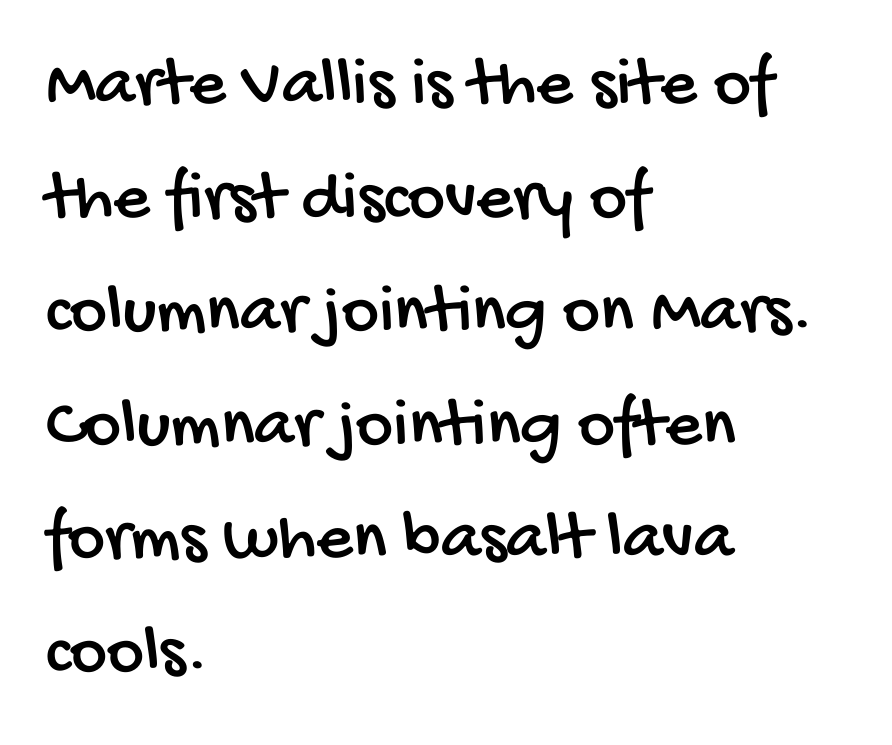
Is this a fixed-width face? No — the glyphs have proportional, varying widths. Compared with a centered layout, this one pins lines to the left instead. This rendering employs a face without finishing strokes, i.e., a sans-serif. Decoration check: the copy has no underline.
